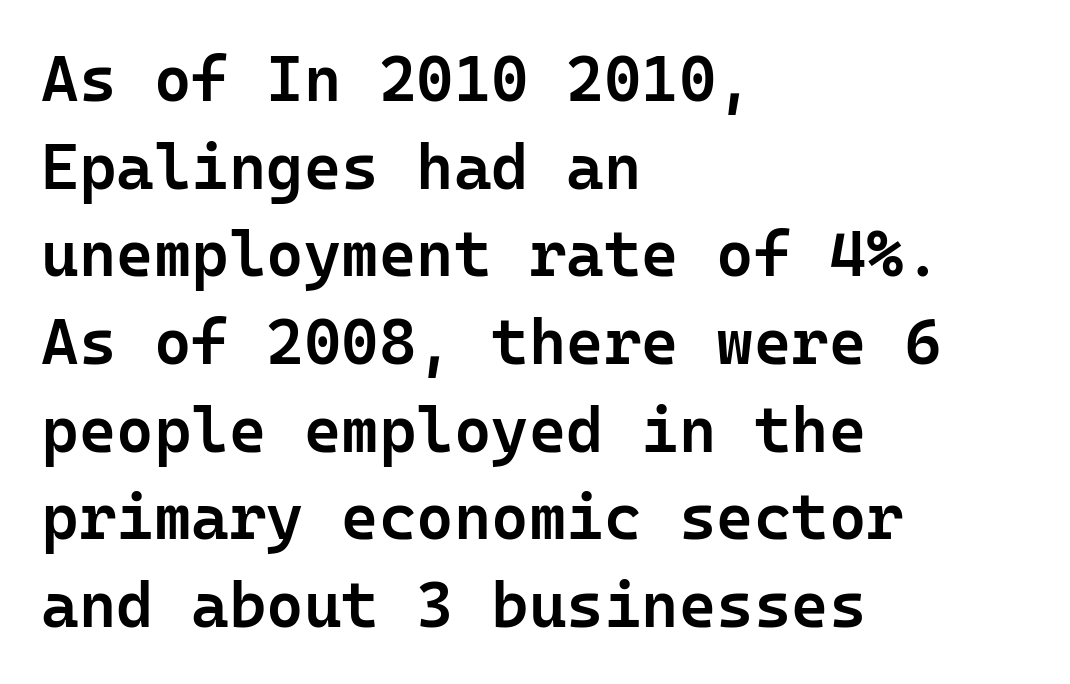
The image shows 64 px semibold sans-serif type, upright, monospaced; set left-aligned, normal line spacing (1.37x), normal letter spacing, not underlined; low stroke contrast and a medium x-height.
